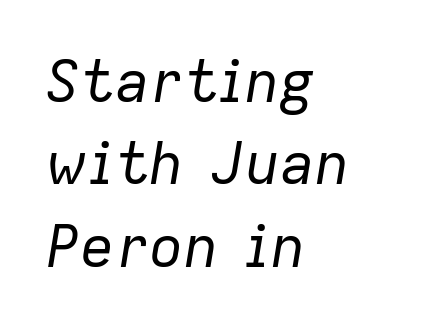
Q: Is the text bold? A: No.
Q: Is the text italic (slanted)? A: Yes, it leans right by about 9 degrees.
Q: Is the text underlined? A: No.
Q: How is the paragraph aligned? A: Left-aligned.
Q: Is the spacing between letters normal or unusually wide? A: Normal.
Q: Is the spacing between lines tight, normal or loose? A: Normal.
Q: Width (condensed, normal, or wide)? A: Normal.
Q: Stroke contrast? A: Low.
Q: x-height? A: Medium.
Q: Monospaced? A: No.
